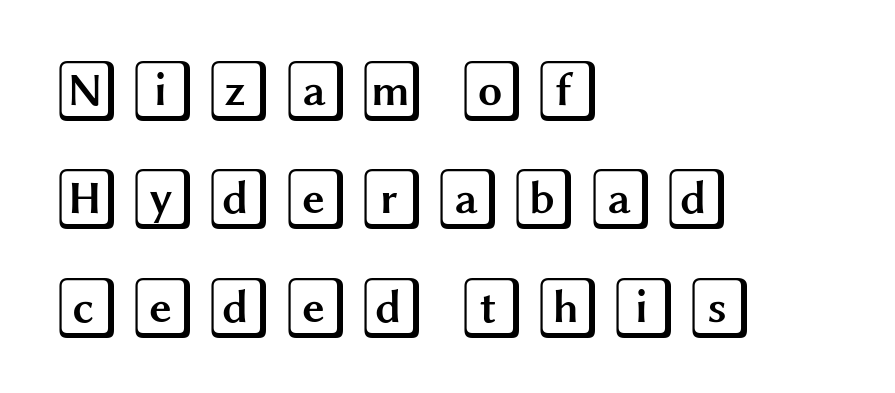
The image shows 62 px wide type, upright; set left-aligned, line spacing 1.75x, not underlined; a large x-height.
